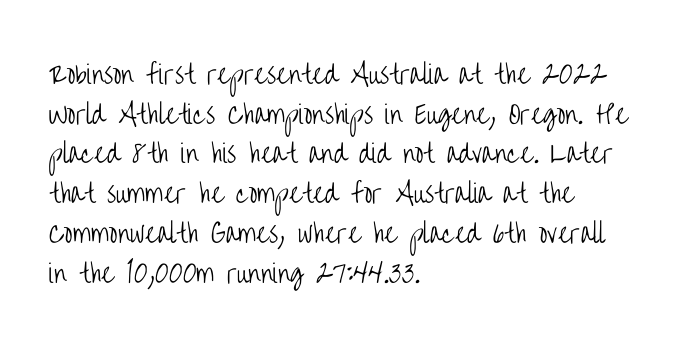
The image shows 25 px text type, upright; set left-aligned, normal line spacing (1.59x), normal letter spacing, not underlined.
